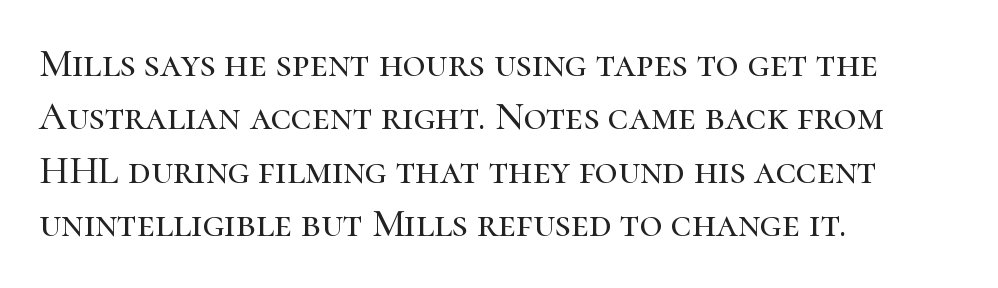
Q: Is the text italic (slanted)? A: No, it is upright.
Q: Is the typeface a serif or a sans-serif typeface? A: Serif.
Q: Is the text underlined? A: No.
Q: How is the paragraph aligned? A: Left-aligned.
Q: Is the spacing between letters normal or unusually wide? A: Normal.
Q: Is the spacing between lines tight, normal or loose? A: Normal.
Q: Width (condensed, normal, or wide)? A: Normal.
Q: Stroke contrast? A: High.
Q: x-height? A: Medium.
Q: Monospaced? A: No.
